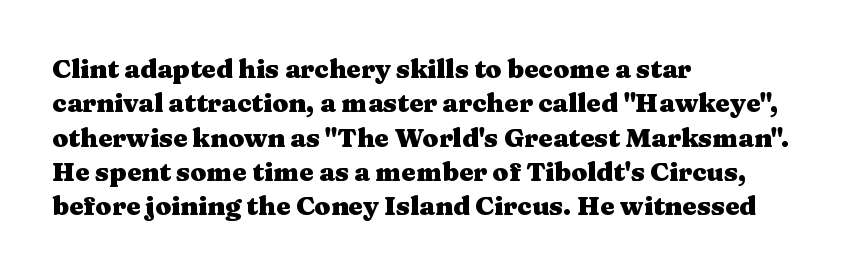
Words appear dense and cohesive because spacing is normal. Typeset ragged right — the left edge is the straight one. This sample keeps an unexceptional amount of space between lines. A clean baseline with only descenders dipping below it. Notice how thick the strokes are: this is what a full bold looks like. This is the regular roman posture of the typeface.
